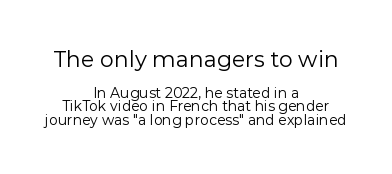
Q: Is the text bold? A: No.
Q: Is the text italic (slanted)? A: No, it is upright.
Q: Is the text underlined? A: No.
Q: How is the paragraph aligned? A: Centered.
Q: Is the spacing between letters normal or unusually wide? A: Normal.
Q: Is the spacing between lines tight, normal or loose? A: Tight.
Q: Which block of text is set in a larger size, the first (top) or the second (bottom)? A: The first (top) one.
